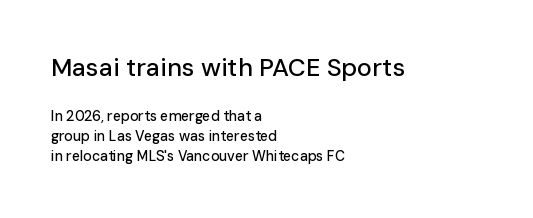
Vertical strokes here are truly vertical. What stands out about the letter spacing? Nothing — it is the standard amount. The specimen omits any rule beneath the text block's lines. Compare the two chunks: the upper has the greater cap height. This rendering uses left alignment, leaving the right contour irregular.
